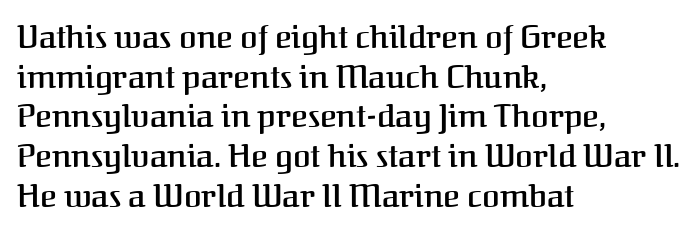
The image shows 32 px semibold serif type, upright; set left-aligned, line spacing 1.24x, normal letter spacing, not underlined; medium stroke contrast and a medium x-height.
